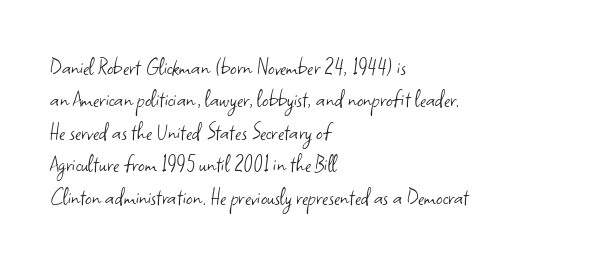
Q: Is the text bold? A: No.
Q: Is the text italic (slanted)? A: Yes.
Q: Is the text underlined? A: No.
Q: How is the paragraph aligned? A: Left-aligned.
Q: Is the spacing between letters normal or unusually wide? A: Normal.
Q: Is the spacing between lines tight, normal or loose? A: Normal.
